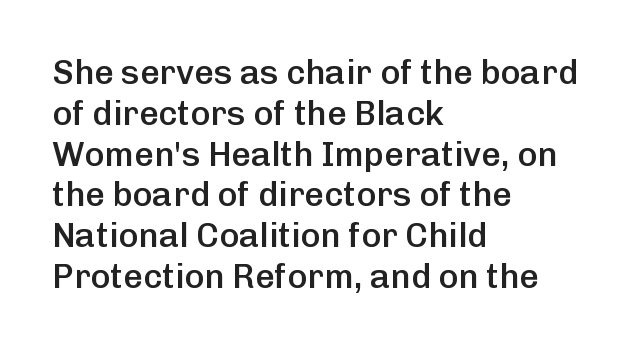
{"serif": "no", "italic": "no", "bold": "semi", "weight": "semibold", "width": "normal", "stroke_contrast": "low", "x_height": "medium", "monospaced": "no", "underline": "no", "align": "left", "line_spacing_ratio": 1.2, "letter_spacing": "normal", "letter_spacing_em": 0.0, "glyph_px": 34}
